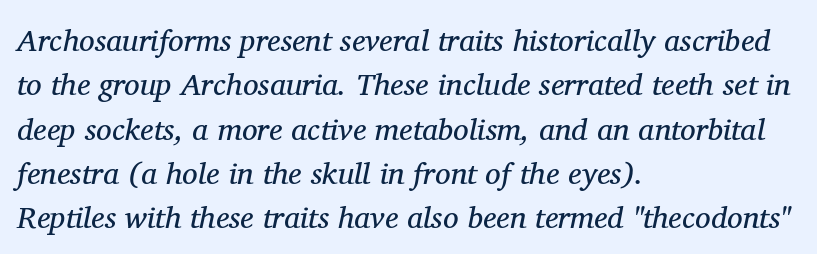
The image shows 31 px regular-weight serif type, italic (leaning right); set left-aligned, normal line spacing (1.43x), normal letter spacing, not underlined; medium stroke contrast and a medium x-height.
